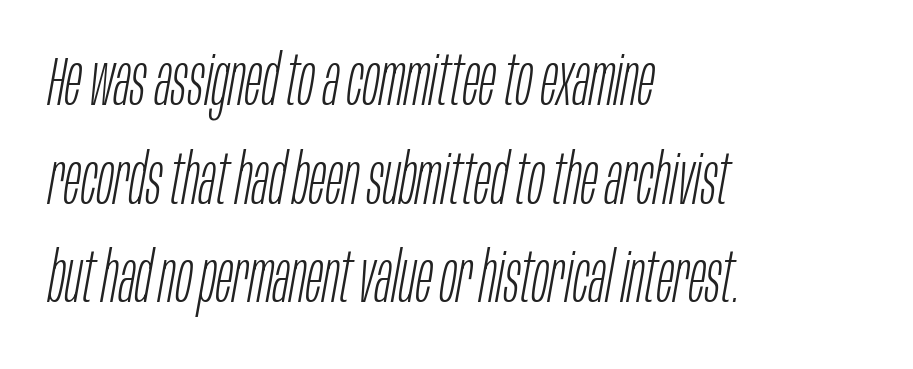
Q: Is the text bold? A: No.
Q: Is the text italic (slanted)? A: Yes, it leans right by about 10 degrees.
Q: Is the text underlined? A: No.
Q: How is the paragraph aligned? A: Left-aligned.
Q: Is the spacing between letters normal or unusually wide? A: Normal.
Q: Is the spacing between lines tight, normal or loose? A: Normal.
Q: Width (condensed, normal, or wide)? A: Condensed.
Q: Stroke contrast? A: Low.
Q: x-height? A: Large.
Q: Monospaced? A: No.
